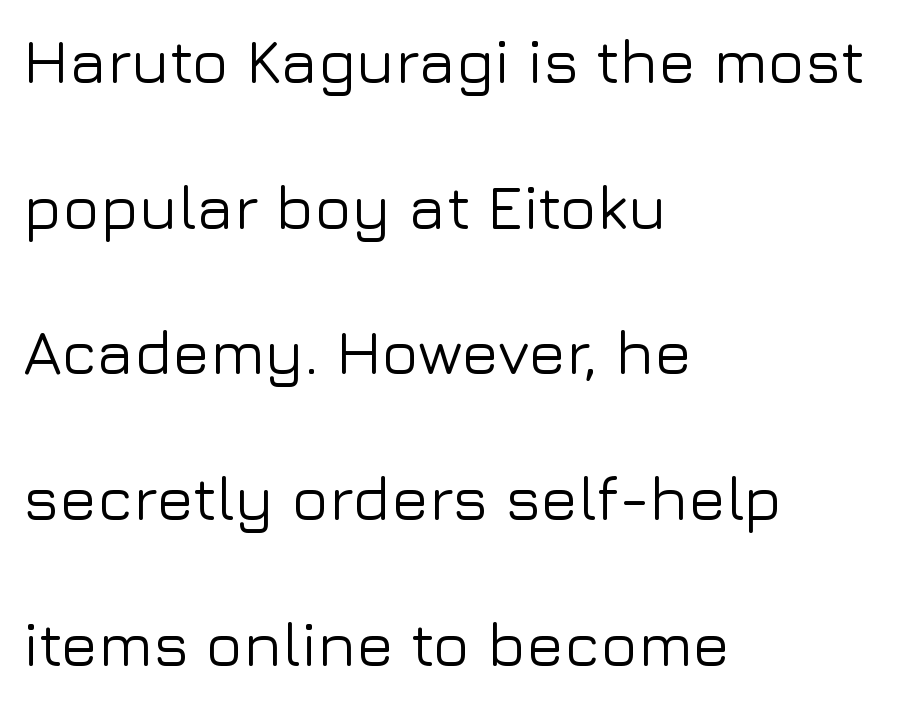
The image shows 62 px sans-serif type, upright; set left-aligned, loose line spacing (2.35x), normal letter spacing, not underlined; low stroke contrast and a medium x-height.
